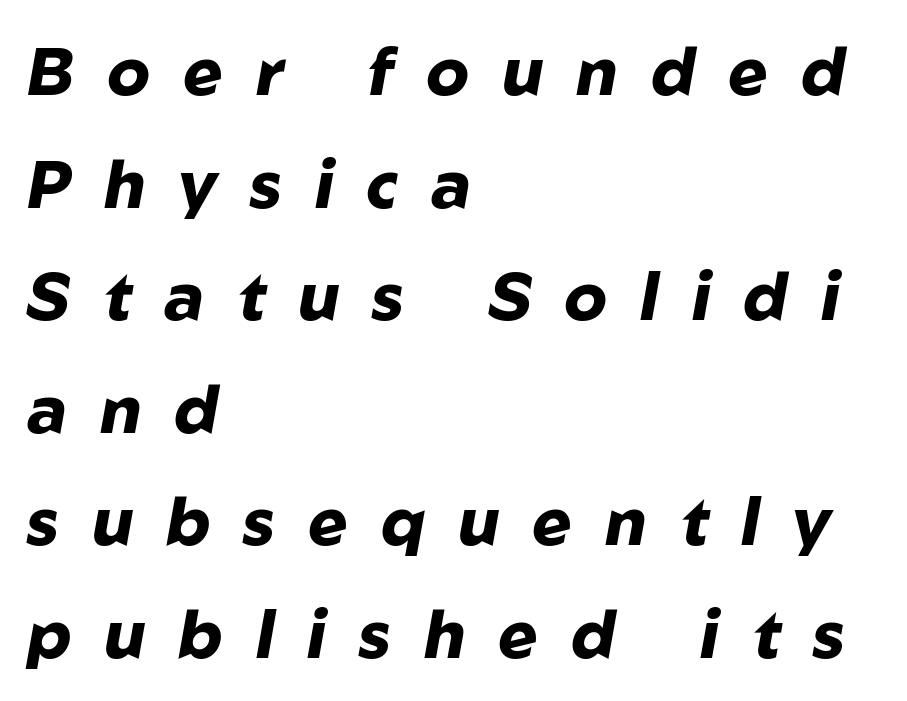
The image shows 67 px heavy type, italic (leaning right); set left-aligned, normal line spacing (1.68x), unusually wide letter spacing (+0.49 em), not underlined; low stroke contrast and a medium x-height.
